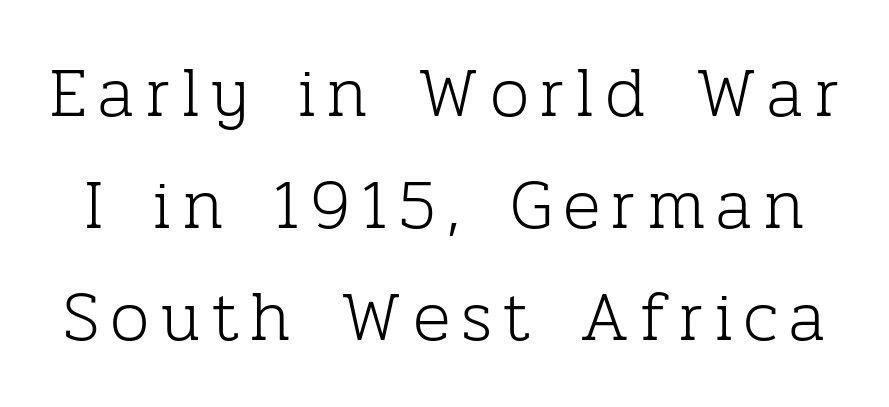
Q: Is the text bold? A: No.
Q: Is the text italic (slanted)? A: No, it is upright.
Q: Is the typeface a serif or a sans-serif typeface? A: Serif.
Q: Is the text underlined? A: No.
Q: Is the spacing between lines tight, normal or loose? A: Normal.
Q: Width (condensed, normal, or wide)? A: Normal.
Q: Stroke contrast? A: Low.
Q: x-height? A: Medium.
Q: Monospaced? A: No.
